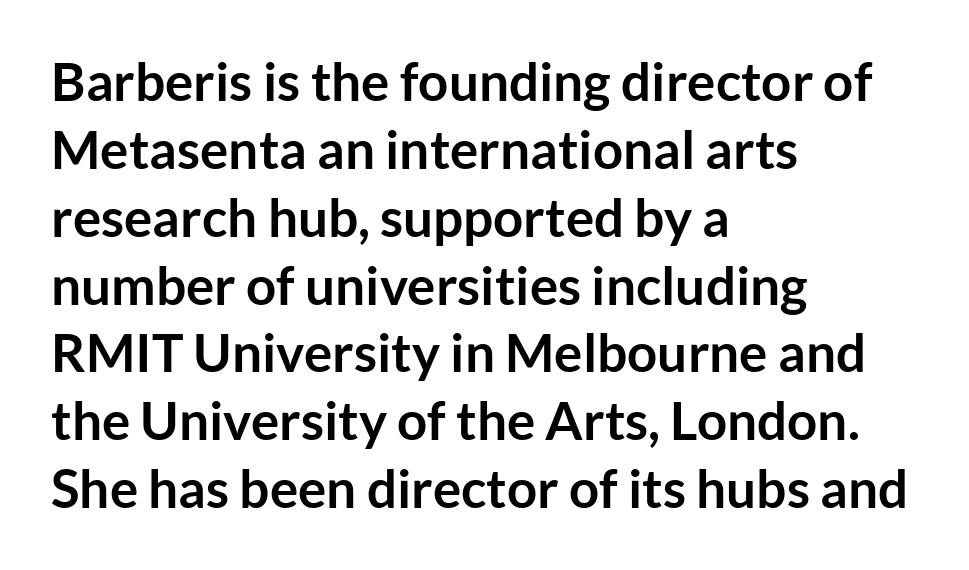
Q: Is the text bold? A: Yes.
Q: Is the text italic (slanted)? A: No, it is upright.
Q: Is the typeface a serif or a sans-serif typeface? A: Sans-serif.
Q: Is the text underlined? A: No.
Q: How is the paragraph aligned? A: Left-aligned.
Q: Is the spacing between letters normal or unusually wide? A: Normal.
Q: Is the spacing between lines tight, normal or loose? A: Normal.
Q: Width (condensed, normal, or wide)? A: Normal.
Q: Stroke contrast? A: Low.
Q: x-height? A: Medium.
Q: Monospaced? A: No.
